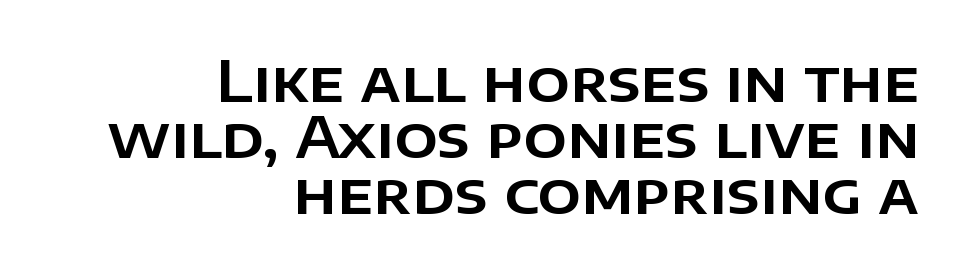
{"serif": "no", "italic": "no", "width": "normal", "stroke_contrast": "low", "x_height": "large", "monospaced": "no", "underline": "no", "align": "right", "line_spacing": "tight", "line_spacing_ratio": 0.98, "letter_spacing": "normal", "letter_spacing_em": 0.0, "glyph_px": 57}
